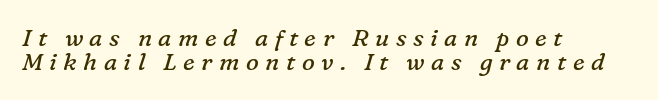
{"italic": "yes", "lean": "right", "slant_degrees": 16, "bold": "no", "underline": "no", "align": "left", "line_spacing": "tight", "line_spacing_ratio": 1.02, "letter_spacing": "wide", "letter_spacing_em": 0.27, "glyph_px": 24}
